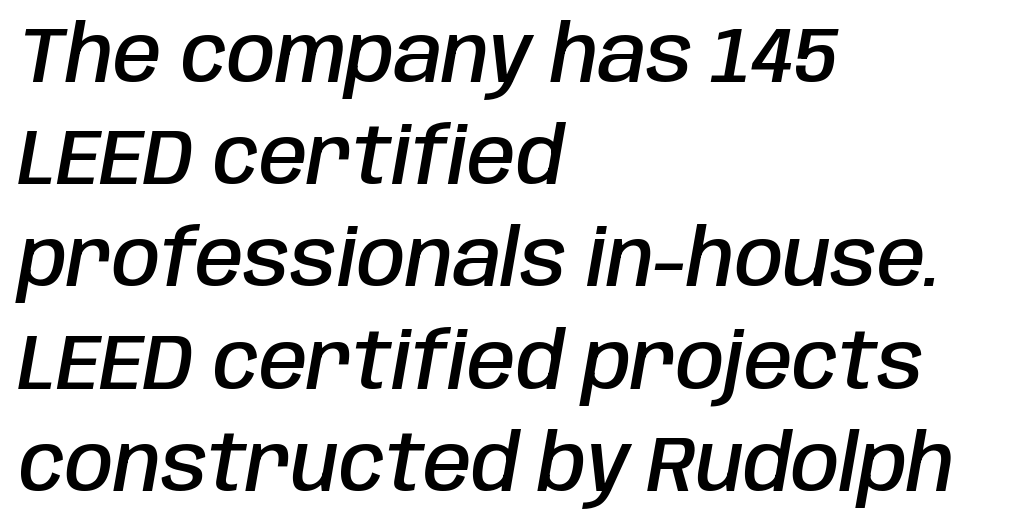
Is this a fixed-width face? No — the glyphs have proportional, varying widths. This block has exactly the height ordinary leading produces. I'd describe the lettering as semibold — firm but not a full bold. In CSS terms this would be text-align: left. Honestly, the letter spacing is just normal — you wouldn't notice it.
